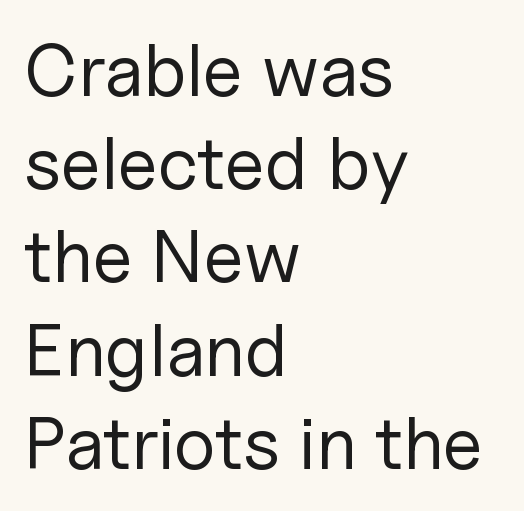
The image shows 74 px regular-weight sans-serif type, upright; set left-aligned, normal line spacing (1.26x), normal letter spacing, not underlined; low stroke contrast and a medium x-height.
